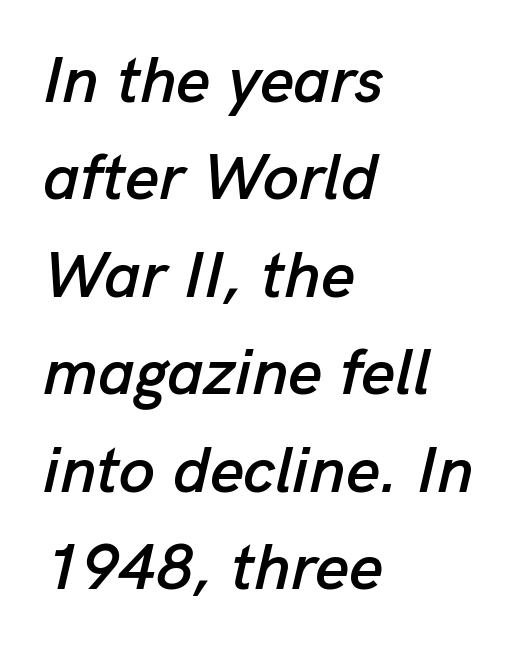
The rows are spaced the way most documents space them. Each word holds together tightly as a unit, with standard inter-letter gaps. Words float on clear page, feet unadorned. Think of a printed novel: that variable character pitch is what you see here. The text block is weighted toward the left margin, trailing off unevenly rightward. The lettering tilts uniformly, giving the passage an italic look.
